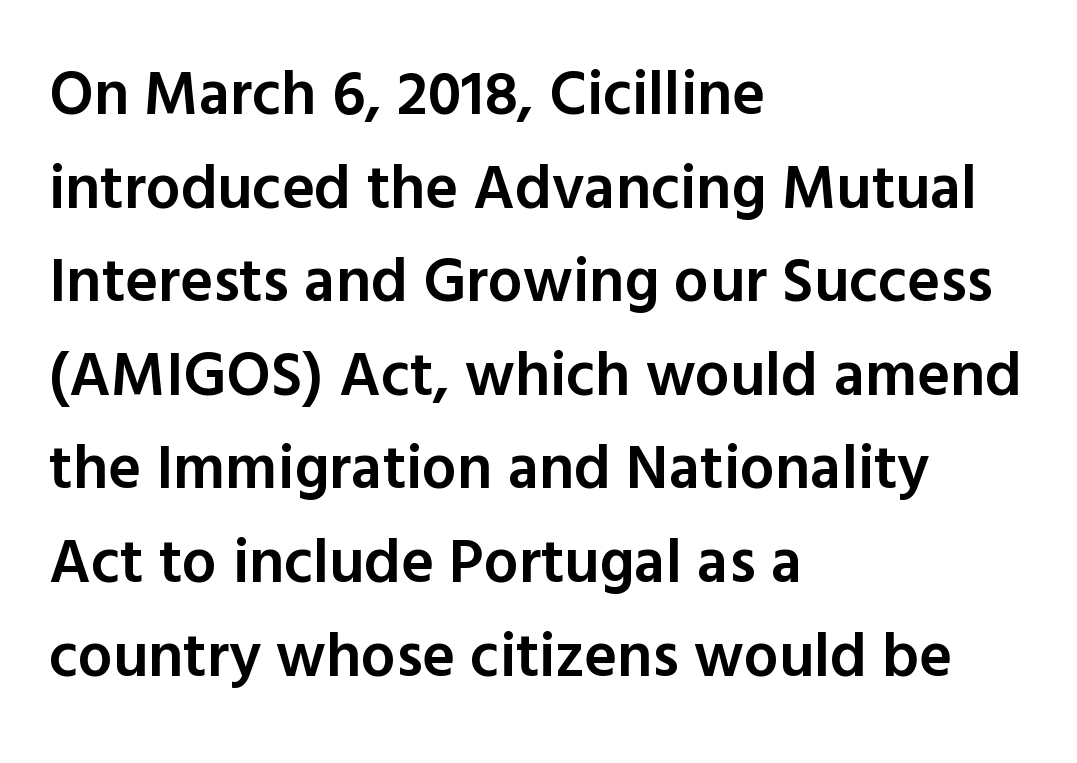
{"serif": "no", "italic": "no", "bold": "semi", "weight": "semibold", "width": "normal", "x_height": "medium", "monospaced": "no", "underline": "no", "align": "left", "line_spacing": "normal", "line_spacing_ratio": 1.51, "letter_spacing": "normal", "letter_spacing_em": 0.0, "glyph_px": 62}
